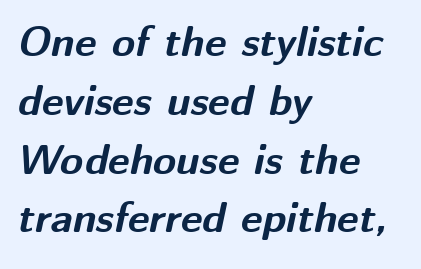
The image shows 42 px bold type, italic (leaning right); set left-aligned, normal line spacing (1.4x), normal letter spacing, not underlined; medium stroke contrast and a medium x-height.
